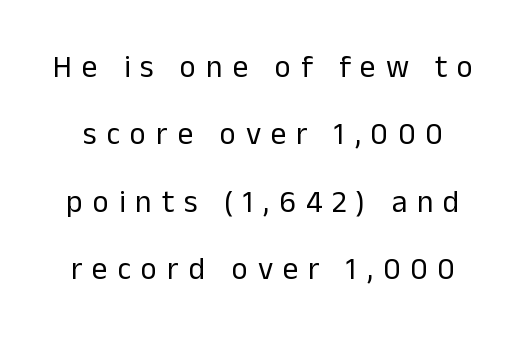
The image shows 31 px regular-weight sans-serif type, upright; set loose line spacing (2.17x), unusually wide letter spacing (+0.32 em), not underlined; low stroke contrast and a medium x-height.
